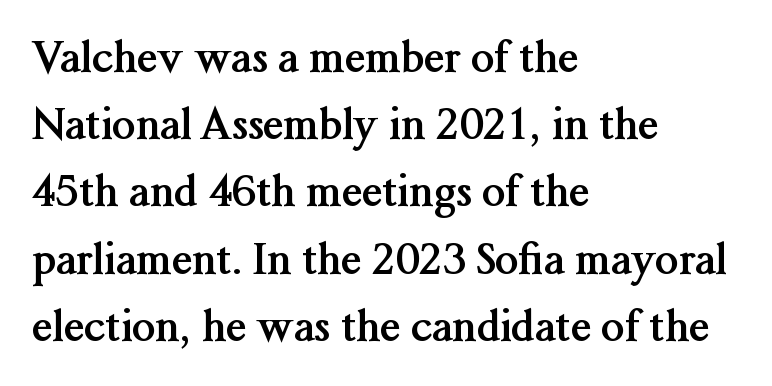
The image shows 42 px semibold serif type, upright; set left-aligned, normal line spacing (1.6x), normal letter spacing, not underlined; medium stroke contrast and a medium x-height.
